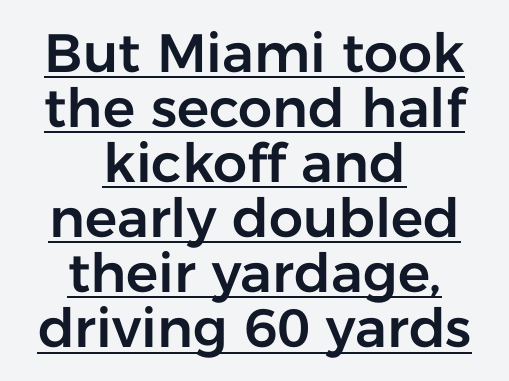
Q: Is the text italic (slanted)? A: No, it is upright.
Q: Is the typeface a serif or a sans-serif typeface? A: Sans-serif.
Q: Is the text underlined? A: Yes.
Q: How is the paragraph aligned? A: Centered.
Q: Is the spacing between letters normal or unusually wide? A: Normal.
Q: Is the spacing between lines tight, normal or loose? A: Tight.
Q: Width (condensed, normal, or wide)? A: Normal.
Q: Stroke contrast? A: Low.
Q: x-height? A: Medium.
Q: Monospaced? A: No.
